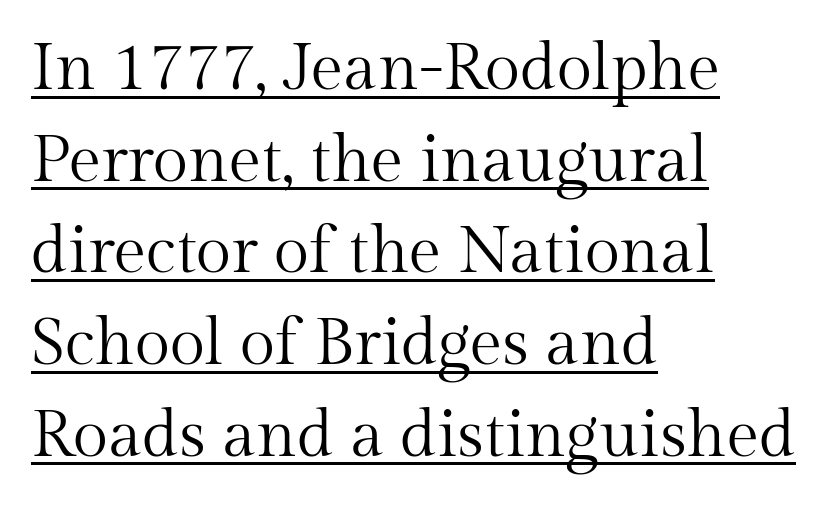
Q: Is the text bold? A: No.
Q: Is the text italic (slanted)? A: No, it is upright.
Q: Is the typeface a serif or a sans-serif typeface? A: Serif.
Q: Is the text underlined? A: Yes.
Q: How is the paragraph aligned? A: Left-aligned.
Q: Is the spacing between letters normal or unusually wide? A: Normal.
Q: Is the spacing between lines tight, normal or loose? A: Normal.
Q: Width (condensed, normal, or wide)? A: Normal.
Q: Stroke contrast? A: Medium.
Q: x-height? A: Medium.
Q: Monospaced? A: No.
